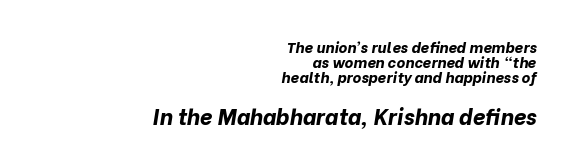
Q: Is the text bold? A: Yes.
Q: Is the text italic (slanted)? A: Yes, it leans right by about 10 degrees.
Q: Is the text underlined? A: No.
Q: How is the paragraph aligned? A: Right-aligned.
Q: Is the spacing between letters normal or unusually wide? A: Normal.
Q: Is the spacing between lines tight, normal or loose? A: Tight.
Q: Which block of text is set in a larger size, the first (top) or the second (bottom)? A: The second (bottom) one.
